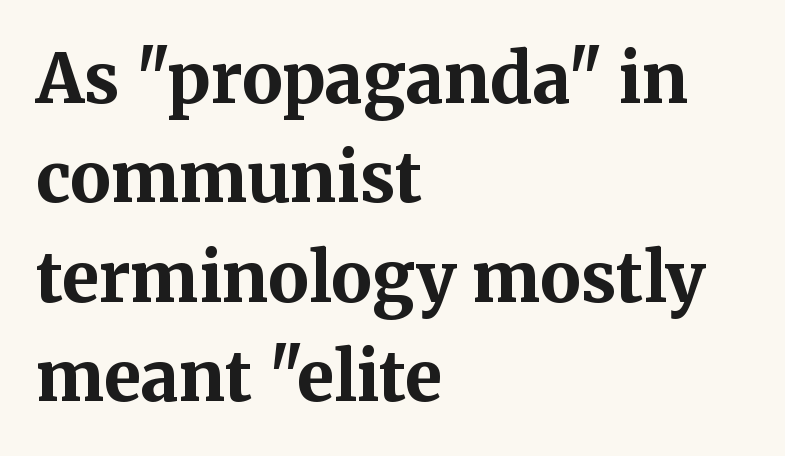
{"serif": "yes", "italic": "no", "bold": "yes", "weight": "bold", "width": "normal", "stroke_contrast": "medium", "x_height": "medium", "monospaced": "no", "underline": "no", "align": "left", "line_spacing": "normal", "line_spacing_ratio": 1.46, "letter_spacing": "normal", "letter_spacing_em": 0.0, "glyph_px": 68}
